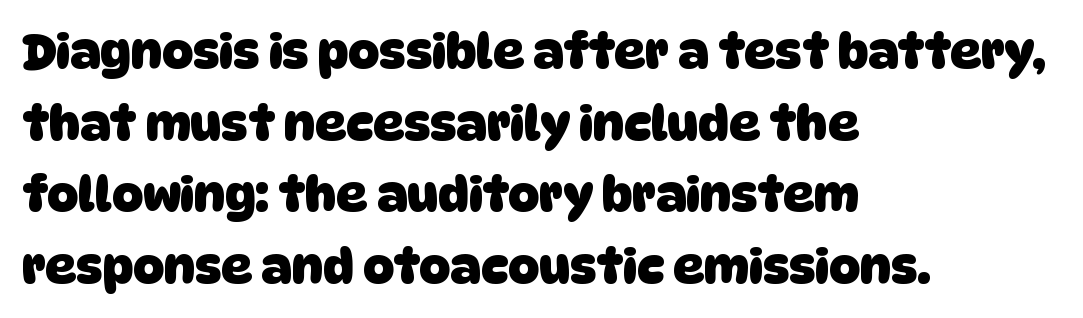
Q: Is the text bold? A: Yes.
Q: Is the typeface a serif or a sans-serif typeface? A: Sans-serif.
Q: Is the text underlined? A: No.
Q: How is the paragraph aligned? A: Left-aligned.
Q: Is the spacing between letters normal or unusually wide? A: Normal.
Q: Is the spacing between lines tight, normal or loose? A: Normal.
Q: Width (condensed, normal, or wide)? A: Normal.
Q: Stroke contrast? A: Low.
Q: x-height? A: Large.
Q: Monospaced? A: No.
